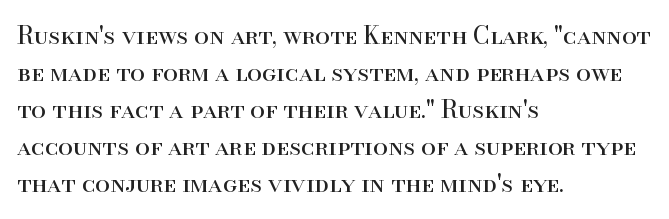
{"italic": "no", "bold": "no", "underline": "no", "align": "left", "line_spacing": "normal", "line_spacing_ratio": 1.54, "letter_spacing": "normal", "letter_spacing_em": 0.0, "glyph_px": 24}
